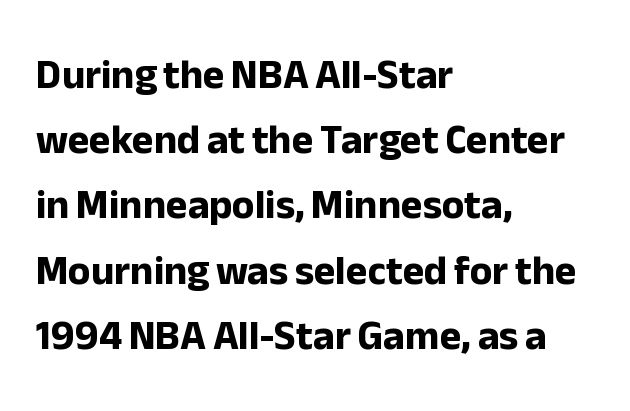
The image shows 41 px bold sans-serif type, upright; set left-aligned, normal line spacing (1.59x), normal letter spacing, not underlined; low stroke contrast and a medium x-height.
